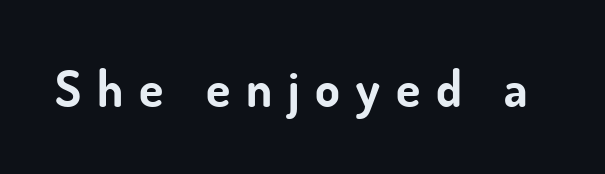
{"serif": "no", "italic": "no", "bold": "yes", "weight": "bold", "width": "normal", "stroke_contrast": "low", "x_height": "small", "monospaced": "no", "underline": "no", "letter_spacing": "wide", "letter_spacing_em": 0.32, "glyph_px": 50}
